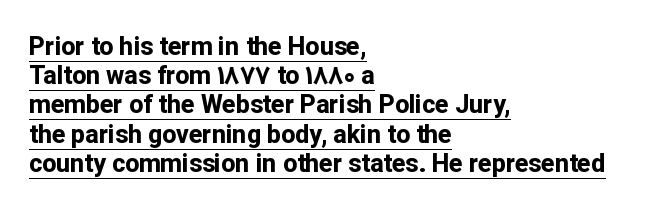
{"italic": "no", "bold": "yes", "underline": "yes", "align": "left", "line_spacing_ratio": 1.17, "letter_spacing": "normal", "letter_spacing_em": 0.0, "glyph_px": 25}
